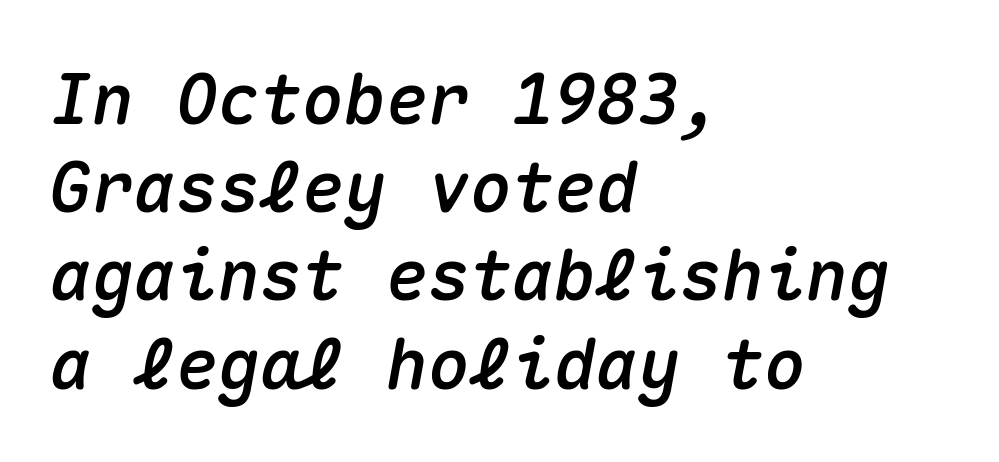
{"italic": "yes", "lean": "right", "slant_degrees": 10, "width": "normal", "stroke_contrast": "medium", "x_height": "medium", "monospaced": "yes", "underline": "no", "align": "left", "line_spacing": "normal", "line_spacing_ratio": 1.26, "letter_spacing": "normal", "letter_spacing_em": 0.0, "glyph_px": 70}
